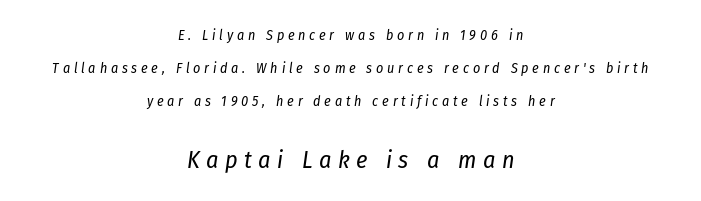
The rendering positions every line midway between the sides. Leading is clearly above the norm, producing a sparse column. The letters are spread apart with noticeably loose tracking. You can tell it's italic because the verticals aren't actually vertical. The gap between lines stays unmarked. The font sits on the lighter half of the weight spectrum, regular included.
